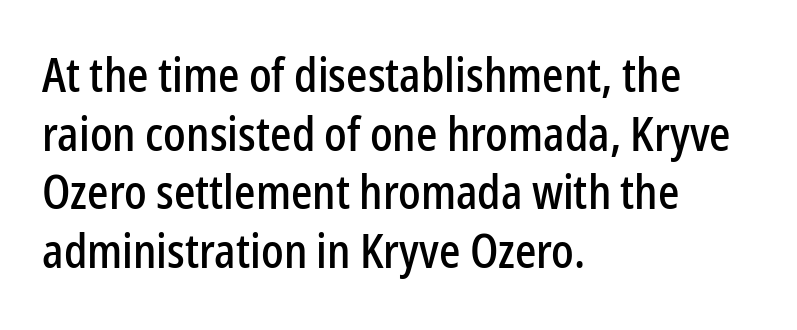
Whoever set this chose a conventional vertical rhythm. Nobody touched the tracking dial on this one. Grotesque or geometric, the face here clearly has no serifs. Every row of glyphs begins at an identical x-position on the left. Think of a printed novel: that variable character pitch is what you see here.
